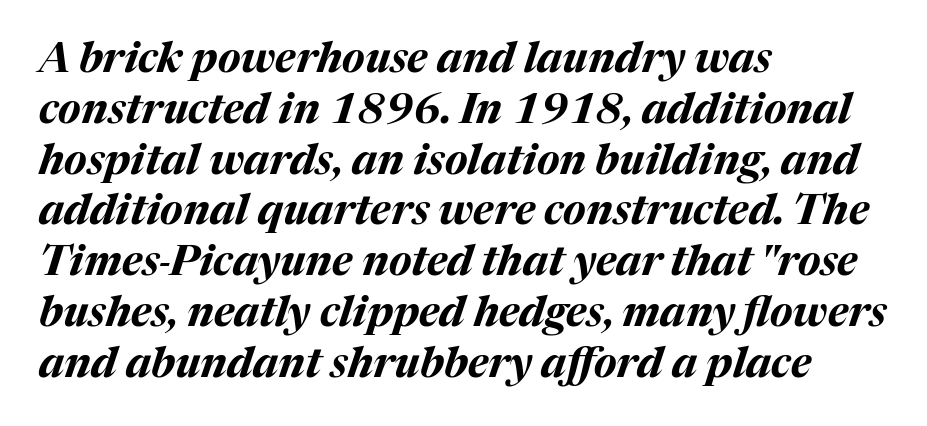
Q: Is the text bold? A: Yes.
Q: Is the text italic (slanted)? A: Yes, it leans right by about 17 degrees.
Q: Is the text underlined? A: No.
Q: How is the paragraph aligned? A: Left-aligned.
Q: Is the spacing between letters normal or unusually wide? A: Normal.
Q: Width (condensed, normal, or wide)? A: Normal.
Q: Stroke contrast? A: Medium.
Q: x-height? A: Medium.
Q: Monospaced? A: No.
